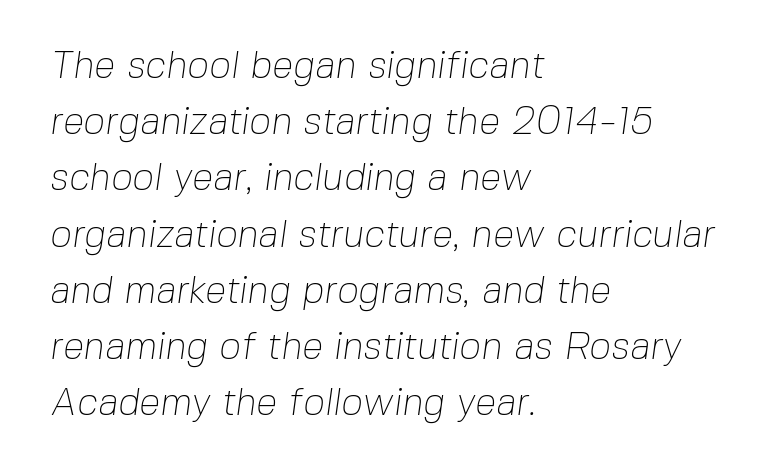
The image shows 38 px thin sans-serif type; set left-aligned, normal line spacing (1.48x), normal letter spacing, not underlined; low stroke contrast and a medium x-height.
